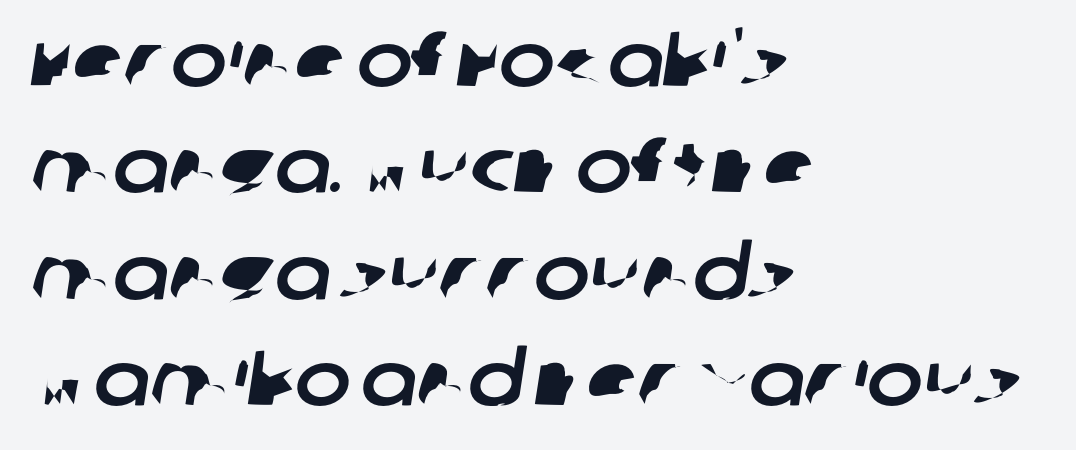
Q: Is the typeface a serif or a sans-serif typeface? A: Sans-serif.
Q: Is the text underlined? A: No.
Q: How is the paragraph aligned? A: Left-aligned.
Q: Is the spacing between letters normal or unusually wide? A: Normal.
Q: Is the spacing between lines tight, normal or loose? A: Normal.
Q: Width (condensed, normal, or wide)? A: Normal.
Q: Stroke contrast? A: Low.
Q: x-height? A: Large.
Q: Monospaced? A: No.
